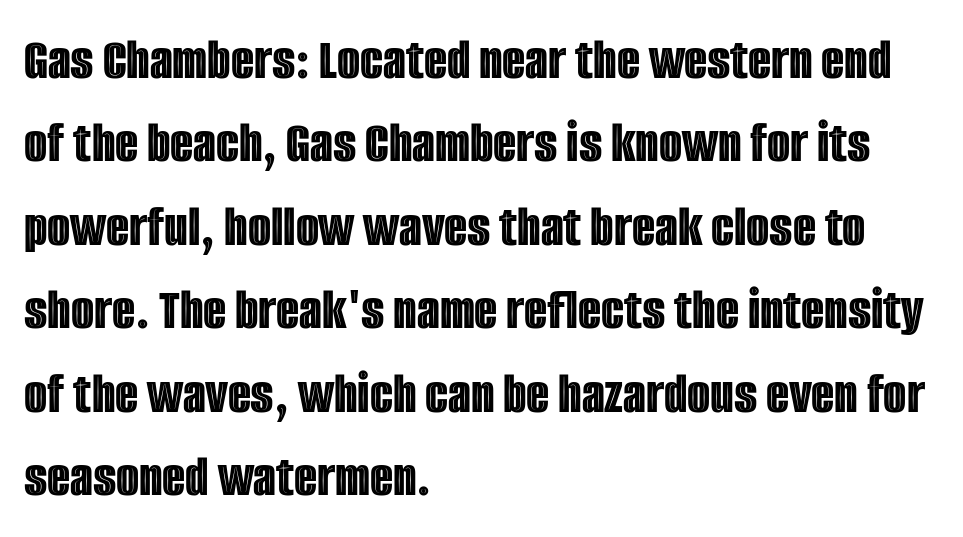
The image shows 60 px condensed type, upright; set left-aligned, normal line spacing (1.39x), normal letter spacing, not underlined; a large x-height.
